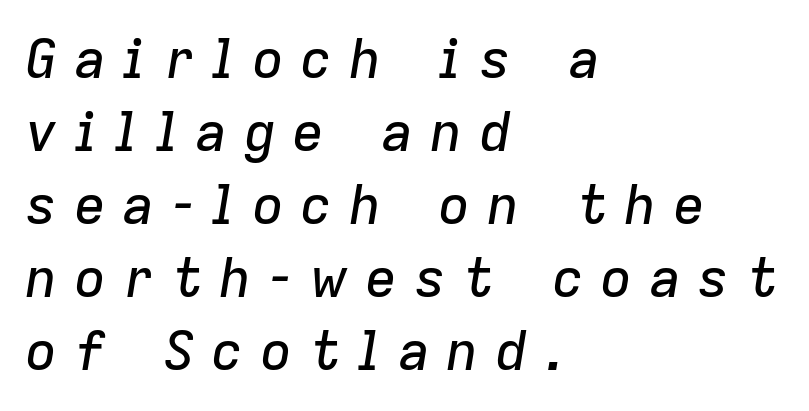
This rendering widens character spacing well past its baseline value. The lines sit at an ordinary, default distance from one another. Has an underline been added? It has not. The lettering tilts uniformly, giving the passage an italic look.
